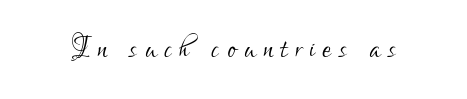
Q: Is the text bold? A: No.
Q: Is the text italic (slanted)? A: Yes.
Q: Is the typeface a serif or a sans-serif typeface? A: Sans-serif.
Q: Is the text underlined? A: No.
Q: Is the spacing between letters normal or unusually wide? A: Unusually wide.
Q: Width (condensed, normal, or wide)? A: Condensed.
Q: Stroke contrast? A: Low.
Q: x-height? A: Small.
Q: Monospaced? A: No.
